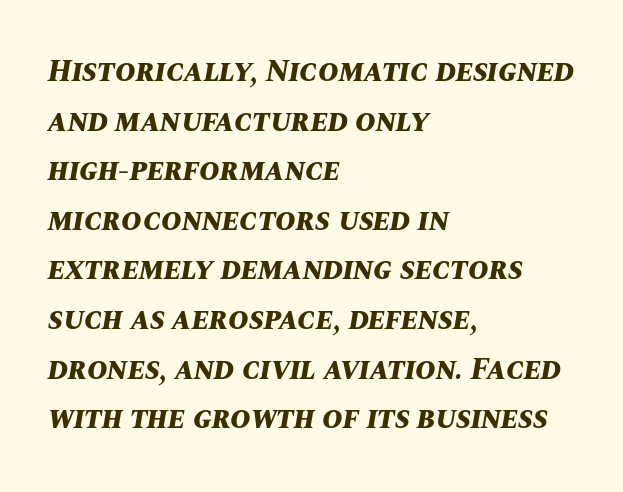
The image shows 31 px bold type, italic (leaning right); set left-aligned, normal line spacing (1.6x), normal letter spacing, not underlined; medium stroke contrast and a large x-height.
